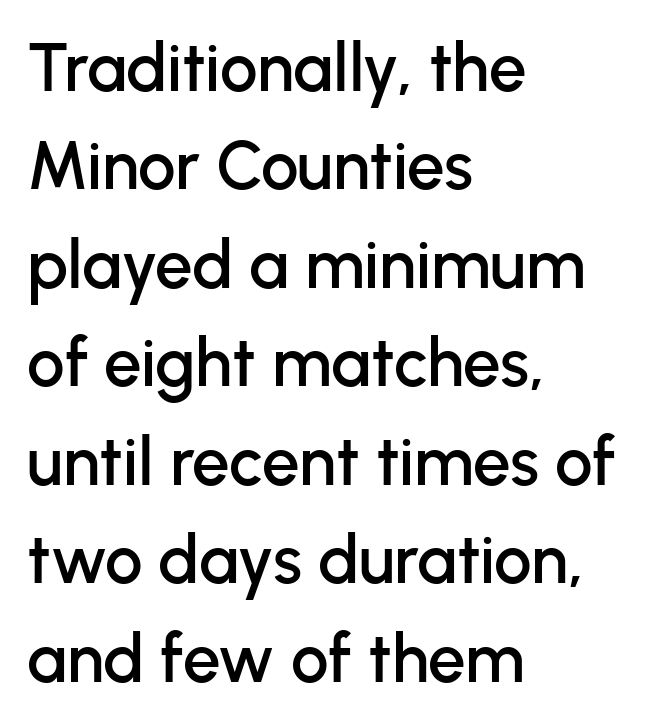
Q: Is the text italic (slanted)? A: No, it is upright.
Q: Is the typeface a serif or a sans-serif typeface? A: Sans-serif.
Q: Is the text underlined? A: No.
Q: How is the paragraph aligned? A: Left-aligned.
Q: Is the spacing between letters normal or unusually wide? A: Normal.
Q: Is the spacing between lines tight, normal or loose? A: Normal.
Q: Width (condensed, normal, or wide)? A: Normal.
Q: Stroke contrast? A: Low.
Q: x-height? A: Medium.
Q: Monospaced? A: No.
